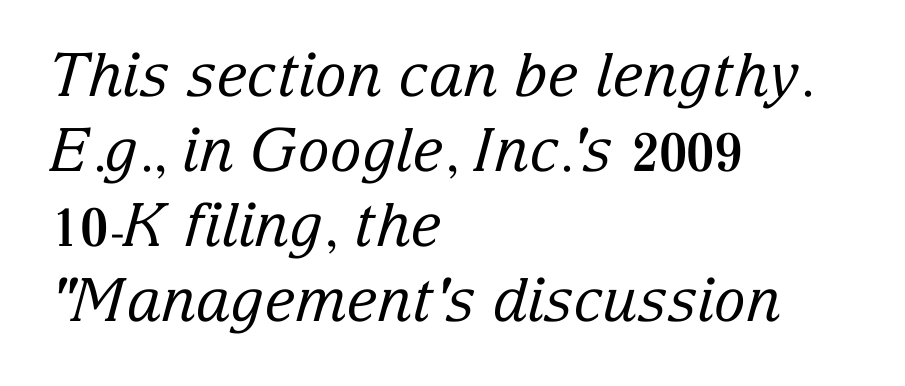
Q: Is the text bold? A: No.
Q: Is the text italic (slanted)? A: Yes, it leans right by about 15 degrees.
Q: Is the typeface a serif or a sans-serif typeface? A: Serif.
Q: Is the text underlined? A: No.
Q: How is the paragraph aligned? A: Left-aligned.
Q: Is the spacing between letters normal or unusually wide? A: Normal.
Q: Is the spacing between lines tight, normal or loose? A: Normal.
Q: Width (condensed, normal, or wide)? A: Normal.
Q: Stroke contrast? A: Low.
Q: x-height? A: Medium.
Q: Monospaced? A: No.
